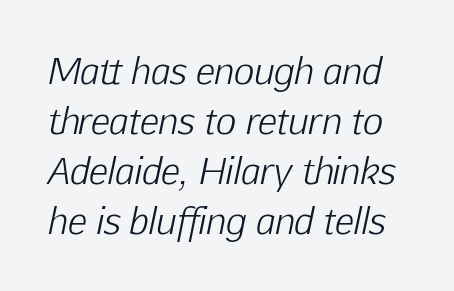
The image shows 35 px light type, italic (leaning right); set normal line spacing (1.43x), normal letter spacing, not underlined; low stroke contrast and a medium x-height.
